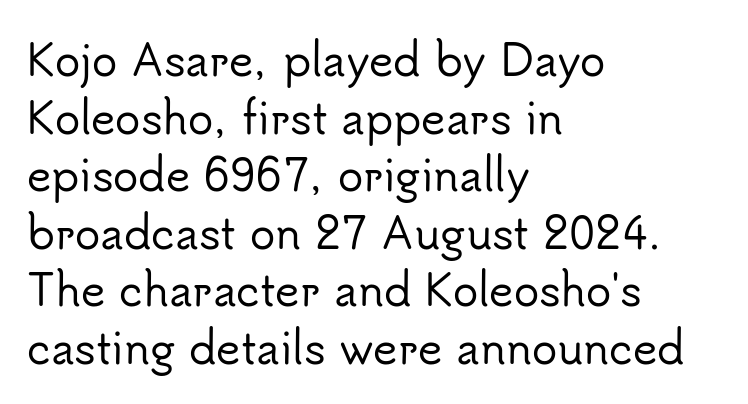
{"serif": "no", "italic": "no", "width": "normal", "stroke_contrast": "low", "x_height": "small", "monospaced": "no", "underline": "no", "align": "left", "line_spacing": "normal", "line_spacing_ratio": 1.37, "letter_spacing": "normal", "letter_spacing_em": 0.0, "glyph_px": 42}
